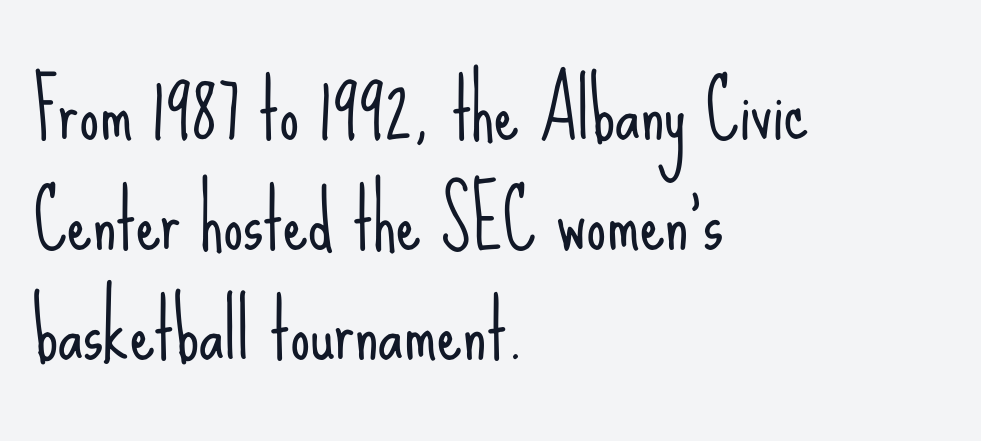
Q: Is the text bold? A: No.
Q: Is the text italic (slanted)? A: No, it is upright.
Q: Is the typeface a serif or a sans-serif typeface? A: Sans-serif.
Q: Is the text underlined? A: No.
Q: How is the paragraph aligned? A: Left-aligned.
Q: Is the spacing between letters normal or unusually wide? A: Normal.
Q: Is the spacing between lines tight, normal or loose? A: Normal.
Q: Width (condensed, normal, or wide)? A: Condensed.
Q: Stroke contrast? A: Low.
Q: x-height? A: Small.
Q: Monospaced? A: No.
